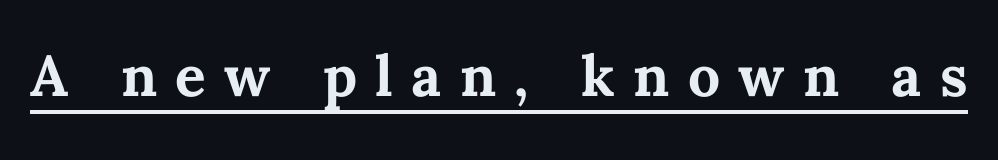
Q: Is the text bold? A: Yes.
Q: Is the text italic (slanted)? A: No, it is upright.
Q: Is the text underlined? A: Yes.
Q: Is the spacing between letters normal or unusually wide? A: Unusually wide.
Q: Width (condensed, normal, or wide)? A: Normal.
Q: Stroke contrast? A: Medium.
Q: x-height? A: Medium.
Q: Monospaced? A: No.
